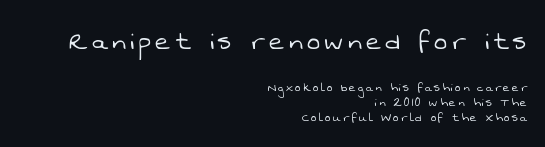
{"serif": "no", "bold": "no", "weight": "light", "width": "normal", "stroke_contrast": "low", "x_height": "medium", "monospaced": "no", "underline": "no", "align": "right", "line_spacing": "tight", "line_spacing_ratio": 1.09, "larger_block": "first", "size_ratio": 2.21, "glyph_px": 31}
